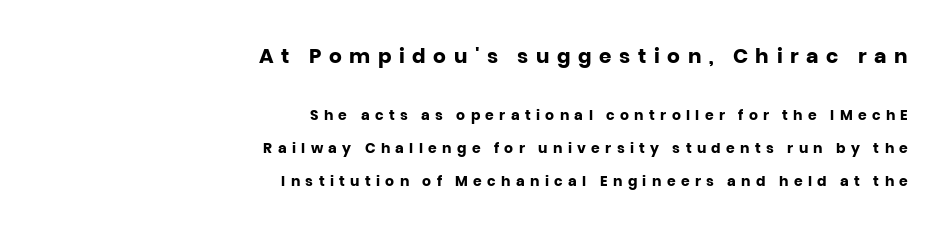
{"italic": "no", "bold": "yes", "underline": "no", "align": "right", "line_spacing": "loose", "line_spacing_ratio": 2.36, "letter_spacing": "wide", "letter_spacing_em": 0.38, "larger_block": "first", "size_ratio": 1.43, "glyph_px": 20}
